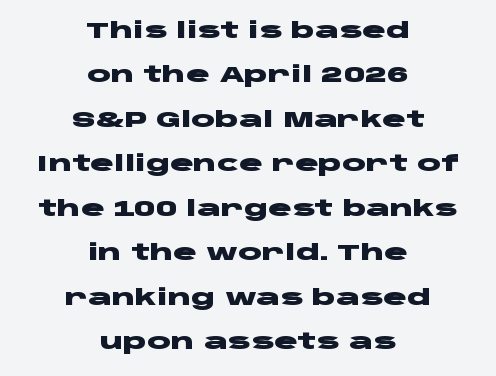
{"italic": "no", "bold": "yes", "underline": "no", "align": "center", "line_spacing": "loose", "line_spacing_ratio": 2.02, "letter_spacing": "normal", "letter_spacing_em": 0.0, "glyph_px": 22}
